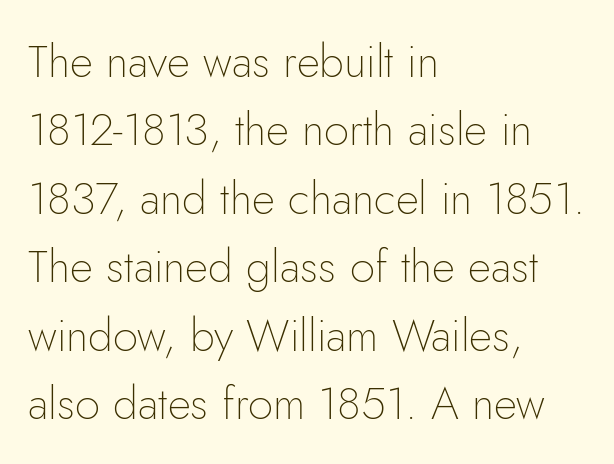
The image shows 45 px thin sans-serif type, upright; set left-aligned, normal line spacing (1.52x), normal letter spacing, not underlined; low stroke contrast and a small x-height.
